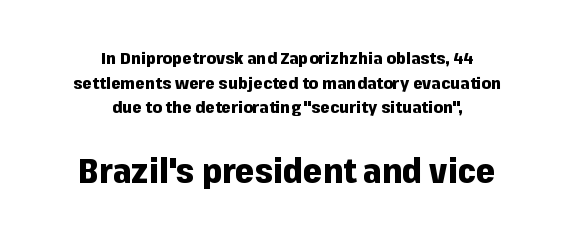
Reading down the block, each line starts at a different indent, mirrored at its end. Just letters on the line, the space beneath them empty. What's the leading like? Ordinary, nothing unusual. Nope, no serifs anywhere on these letters. Note: smaller setting up top, larger setting below. Every letter is thick-stroked: bold, no question.
